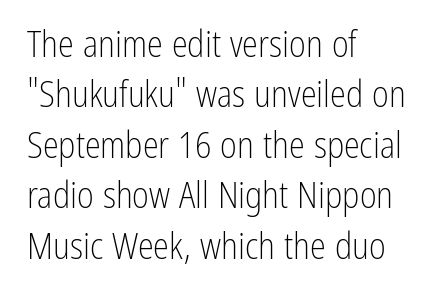
{"serif": "no", "italic": "no", "bold": "no", "weight": "light", "width": "condensed", "stroke_contrast": "low", "x_height": "medium", "monospaced": "no", "underline": "no", "align": "left", "line_spacing": "normal", "line_spacing_ratio": 1.4, "letter_spacing": "normal", "letter_spacing_em": 0.0, "glyph_px": 36}
